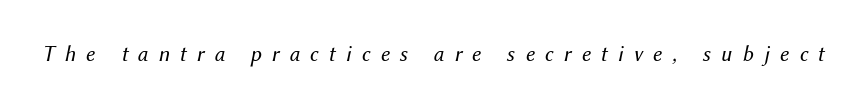
The image shows 22 px text type, italic (leaning right); set unusually wide letter spacing (+0.46 em), not underlined.
